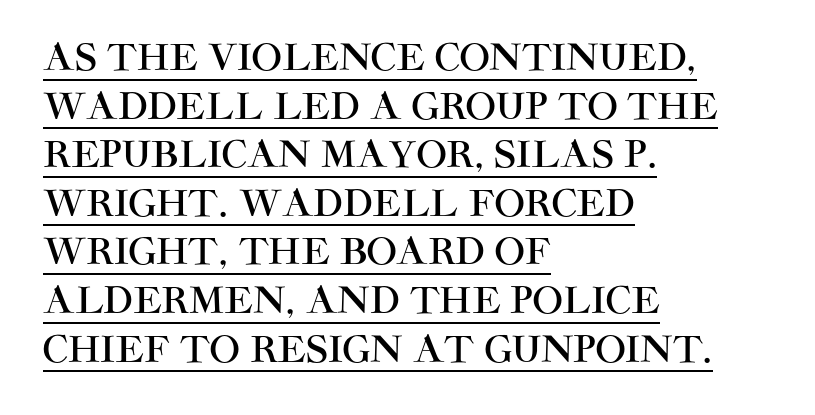
The image shows 36 px sans-serif type, upright; set left-aligned, normal line spacing (1.35x), normal letter spacing, underlined; high stroke contrast and a large x-height.
